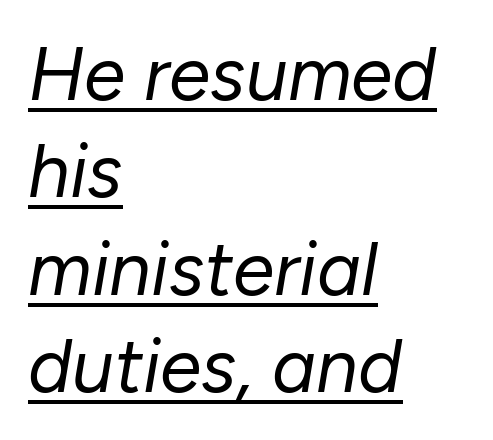
Q: Is the text bold? A: No.
Q: Is the text italic (slanted)? A: Yes, it leans right by about 10 degrees.
Q: Is the text underlined? A: Yes.
Q: How is the paragraph aligned? A: Left-aligned.
Q: Is the spacing between letters normal or unusually wide? A: Normal.
Q: Is the spacing between lines tight, normal or loose? A: Normal.
Q: Width (condensed, normal, or wide)? A: Normal.
Q: Stroke contrast? A: Low.
Q: x-height? A: Medium.
Q: Monospaced? A: No.
